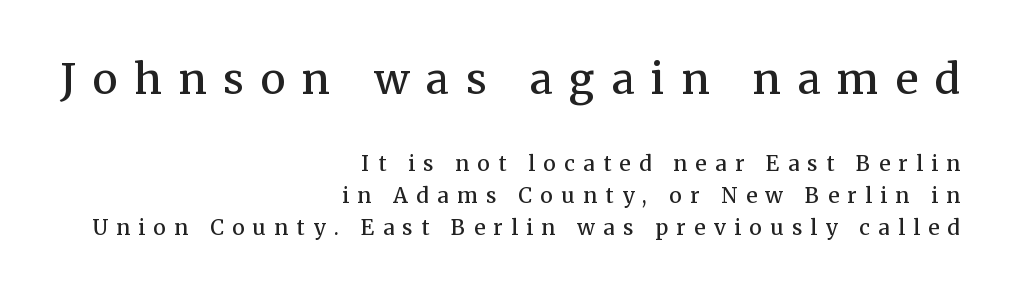
Character widths vary here, with narrow letters taking less room than wide ones. Posture: straight, roman, zero tilt. The letters in the upper block stand taller than those in the block below. Stroke thickness is moderately raised; the sample reads as semibold. Check under the words: just untouched page.
